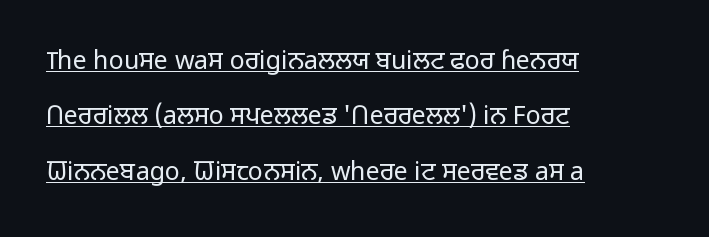
Q: Is the text bold? A: No.
Q: Is the text italic (slanted)? A: No, it is upright.
Q: Is the text underlined? A: Yes.
Q: How is the paragraph aligned? A: Left-aligned.
Q: Is the spacing between letters normal or unusually wide? A: Normal.
Q: Is the spacing between lines tight, normal or loose? A: Loose.
